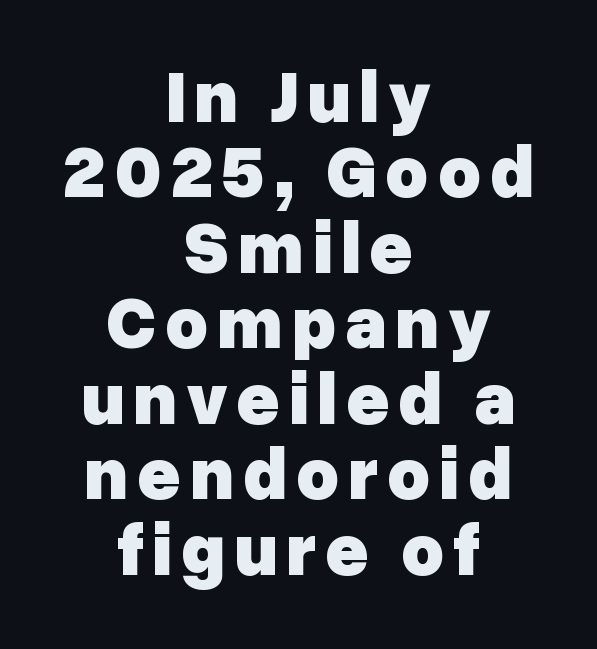
Q: Is the text bold? A: Yes.
Q: Is the text italic (slanted)? A: No, it is upright.
Q: Is the typeface a serif or a sans-serif typeface? A: Sans-serif.
Q: Is the text underlined? A: No.
Q: How is the paragraph aligned? A: Centered.
Q: Is the spacing between lines tight, normal or loose? A: Tight.
Q: Width (condensed, normal, or wide)? A: Normal.
Q: Stroke contrast? A: Low.
Q: x-height? A: Medium.
Q: Monospaced? A: No.
